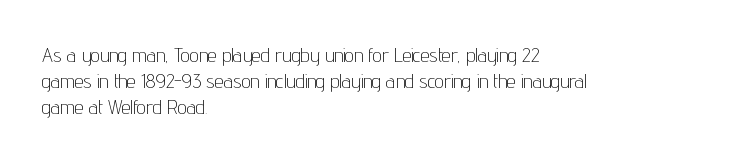
Q: Is the text bold? A: No.
Q: Is the text italic (slanted)? A: No, it is upright.
Q: Is the text underlined? A: No.
Q: How is the paragraph aligned? A: Left-aligned.
Q: Is the spacing between letters normal or unusually wide? A: Normal.
Q: Is the spacing between lines tight, normal or loose? A: Normal.
